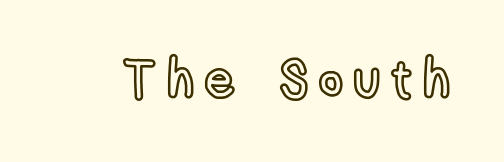
Q: Is the text italic (slanted)? A: No, it is upright.
Q: Is the text underlined? A: No.
Q: Is the spacing between letters normal or unusually wide? A: Unusually wide.
Q: Width (condensed, normal, or wide)? A: Condensed.
Q: x-height? A: Medium.
Q: Monospaced? A: No.
